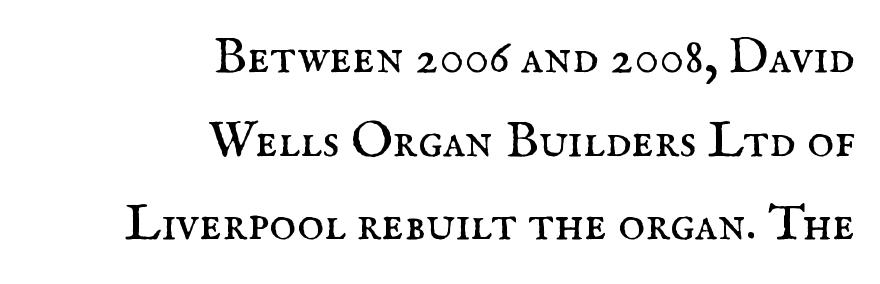
Tracking here is standard; glyphs follow each other at the usual distance. Casual observation: everything's shoved over to the right. This sample keeps an unexceptional amount of space between lines. This sample uses an upright cut, with every glyph sitting square on the baseline. Looks like regular typesetting: each glyph gets only the width it needs.
